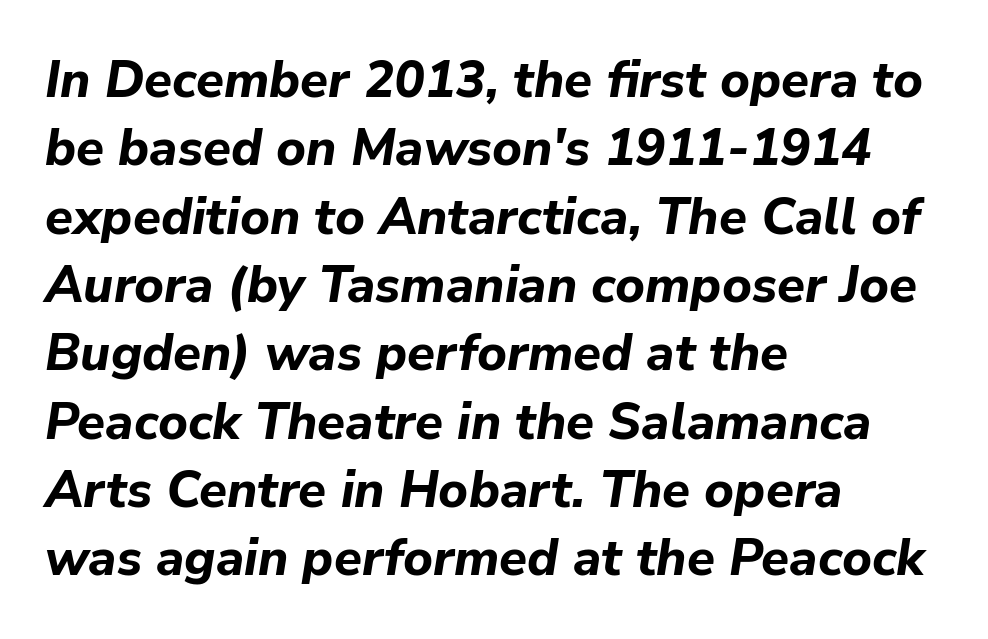
The image shows 51 px bold type, italic (leaning right); set left-aligned, normal line spacing (1.34x), normal letter spacing, not underlined; low stroke contrast and a medium x-height.
